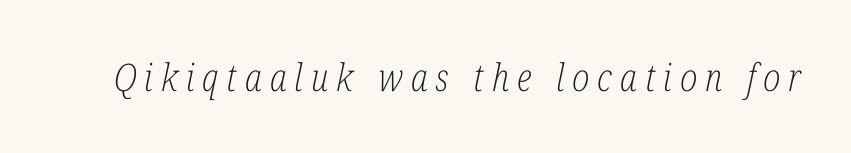
The image shows 38 px light, condensed serif type, italic (leaning right); set unusually wide letter spacing (+0.21 em), not underlined; low stroke contrast and a medium x-height.
